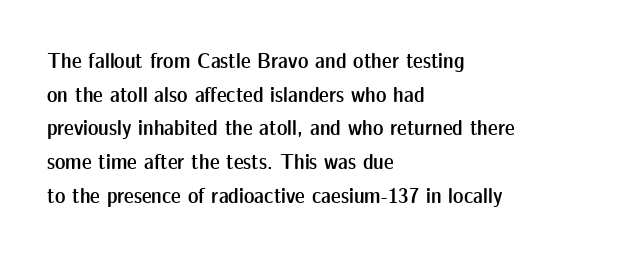
The image shows 22 px text type, upright; set left-aligned, normal line spacing (1.53x), normal letter spacing, not underlined.
